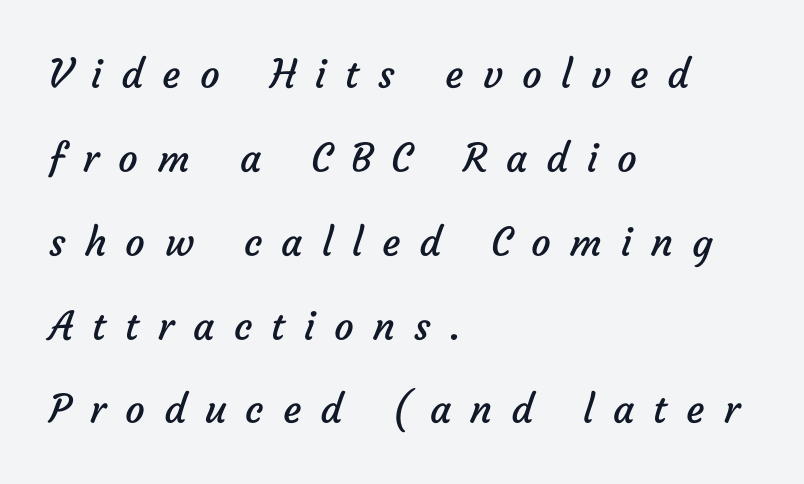
Observe the wide spacing: letters keep a clear distance from each other. The strokes carry an ordinary text weight at most. Leading is clearly above the norm, producing a sparse column. The lines are quadded left. The words here are not underlined.
